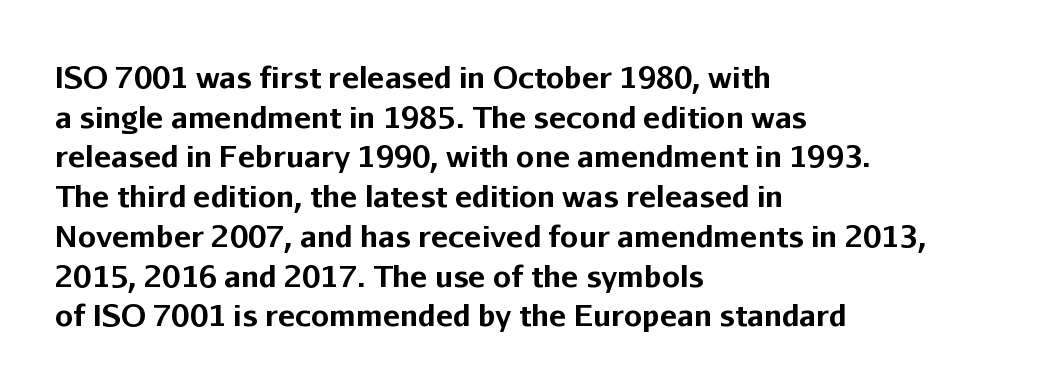
Q: Is the text bold? A: Yes.
Q: Is the text italic (slanted)? A: No, it is upright.
Q: Is the typeface a serif or a sans-serif typeface? A: Sans-serif.
Q: Is the text underlined? A: No.
Q: How is the paragraph aligned? A: Left-aligned.
Q: Is the spacing between letters normal or unusually wide? A: Normal.
Q: Is the spacing between lines tight, normal or loose? A: Normal.
Q: Width (condensed, normal, or wide)? A: Normal.
Q: Stroke contrast? A: Low.
Q: x-height? A: Medium.
Q: Monospaced? A: No.
